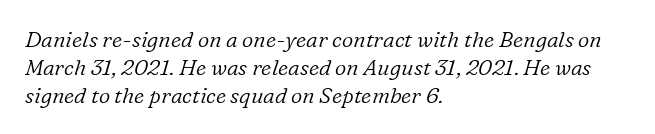
{"italic": "yes", "lean": "right", "slant_degrees": 16, "bold": "no", "underline": "no", "align": "left", "line_spacing": "normal", "line_spacing_ratio": 1.27, "letter_spacing": "normal", "letter_spacing_em": 0.0, "glyph_px": 22}
